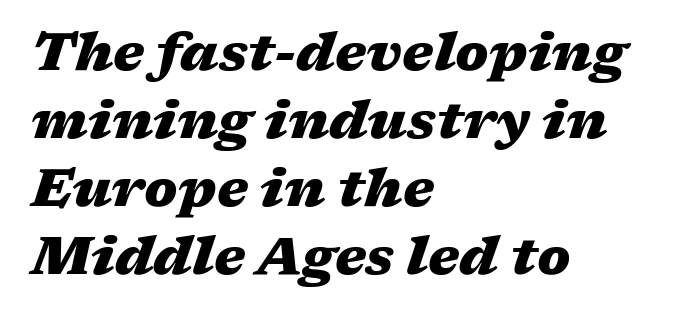
Q: Is the text bold? A: Yes.
Q: Is the text italic (slanted)? A: Yes, it leans right by about 17 degrees.
Q: Is the text underlined? A: No.
Q: How is the paragraph aligned? A: Left-aligned.
Q: Is the spacing between letters normal or unusually wide? A: Normal.
Q: Is the spacing between lines tight, normal or loose? A: Normal.
Q: Width (condensed, normal, or wide)? A: Wide.
Q: Stroke contrast? A: Medium.
Q: x-height? A: Medium.
Q: Monospaced? A: No.
